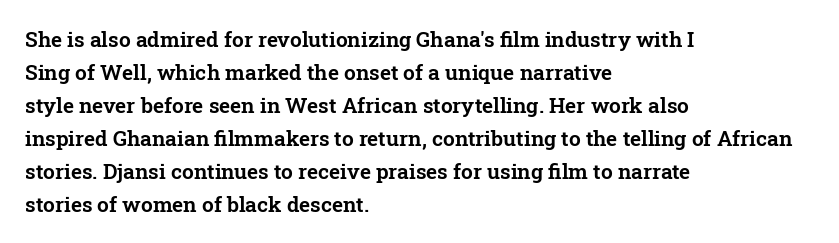
Do the letters lean? They stand straight. You could call the tracking neutral — neither tight nor loose. The passage shown is not underscored anywhere. The ragged edge is on the right, which tells us the setting is flush left. Students, observe: this is what conventionally led text looks like.
